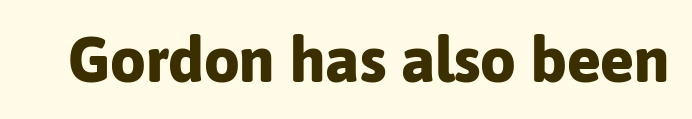
{"serif": "no", "italic": "no", "bold": "yes", "weight": "bold", "width": "normal", "stroke_contrast": "low", "x_height": "medium", "monospaced": "no", "underline": "no", "letter_spacing": "normal", "letter_spacing_em": 0.0, "glyph_px": 63}
